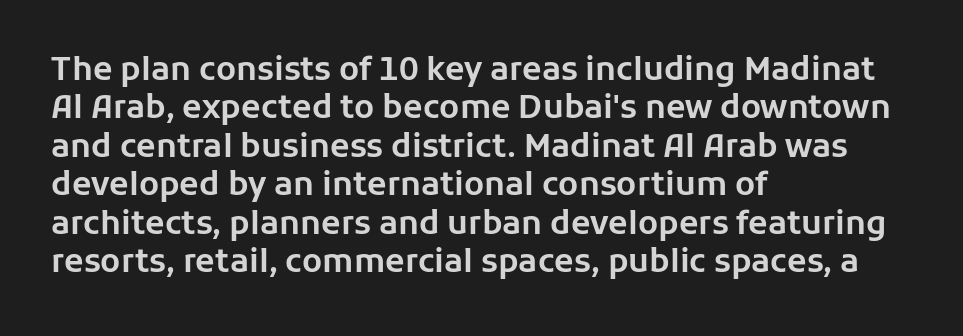
Q: Is the text italic (slanted)? A: No, it is upright.
Q: Is the typeface a serif or a sans-serif typeface? A: Sans-serif.
Q: Is the text underlined? A: No.
Q: How is the paragraph aligned? A: Left-aligned.
Q: Is the spacing between letters normal or unusually wide? A: Normal.
Q: Width (condensed, normal, or wide)? A: Normal.
Q: Stroke contrast? A: Low.
Q: x-height? A: Medium.
Q: Monospaced? A: No.
